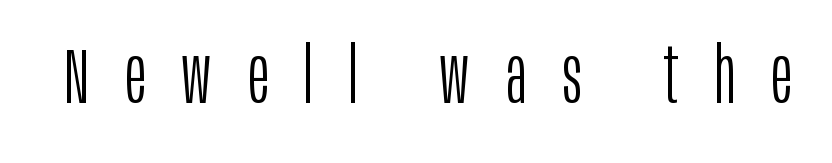
Posture: vertical. Varying glyph widths throughout — classic text-font behaviour. No extra ink here — the face is not bold. Check where the strokes stop: nothing finishes them off — pure sans. Beneath every word, the page is bare. You could only call the tracking loose — the letters float apart.
